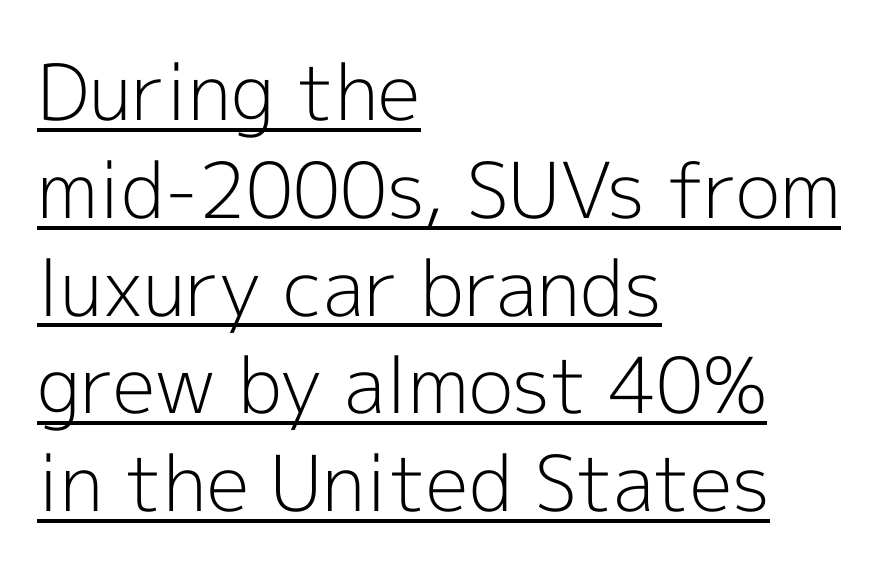
The image shows 77 px light sans-serif type, upright; set left-aligned, normal line spacing (1.27x), normal letter spacing, underlined; a medium x-height.
